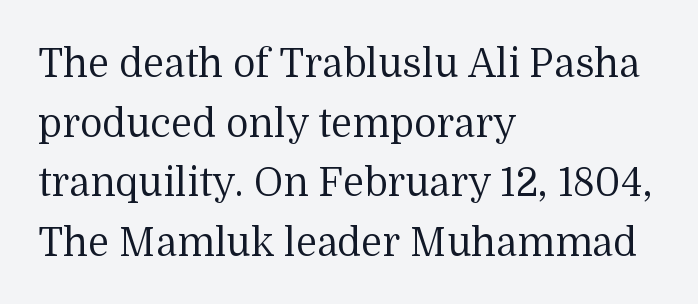
{"serif": "yes", "italic": "no", "bold": "no", "weight": "regular", "width": "normal", "stroke_contrast": "medium", "x_height": "medium", "monospaced": "no", "underline": "no", "align": "left", "line_spacing": "normal", "line_spacing_ratio": 1.53, "letter_spacing": "normal", "letter_spacing_em": 0.0, "glyph_px": 39}
